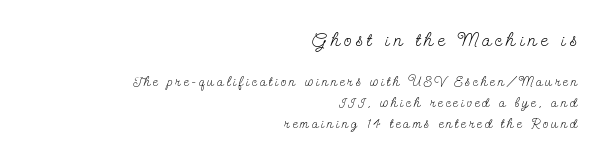
Q: Is the text bold? A: No.
Q: Is the text italic (slanted)? A: Yes.
Q: Is the text underlined? A: No.
Q: How is the paragraph aligned? A: Right-aligned.
Q: Is the spacing between letters normal or unusually wide? A: Unusually wide.
Q: Is the spacing between lines tight, normal or loose? A: Normal.
Q: Which block of text is set in a larger size, the first (top) or the second (bottom)? A: The first (top) one.
